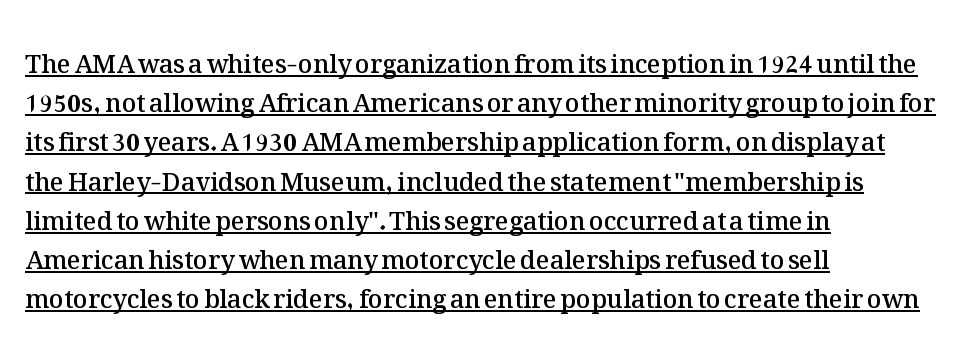
Q: Is the text bold? A: Semi-bold.
Q: Is the text italic (slanted)? A: No, it is upright.
Q: Is the text underlined? A: Yes.
Q: How is the paragraph aligned? A: Left-aligned.
Q: Is the spacing between letters normal or unusually wide? A: Normal.
Q: Is the spacing between lines tight, normal or loose? A: Normal.
